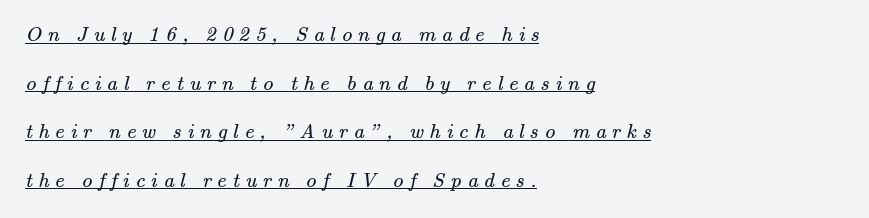
Q: Is the text bold? A: No.
Q: Is the text underlined? A: Yes.
Q: How is the paragraph aligned? A: Left-aligned.
Q: Is the spacing between letters normal or unusually wide? A: Unusually wide.
Q: Is the spacing between lines tight, normal or loose? A: Loose.
